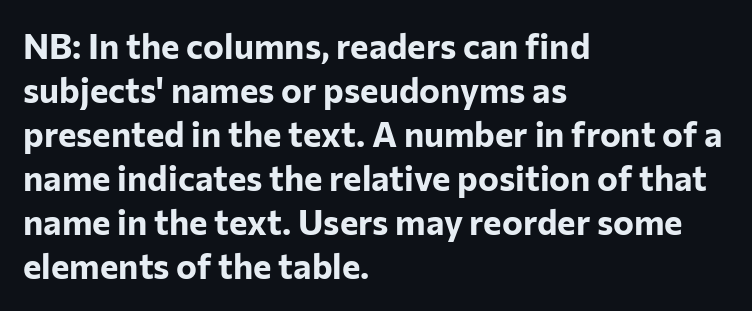
{"serif": "no", "italic": "no", "bold": "yes", "weight": "bold", "width": "normal", "stroke_contrast": "low", "x_height": "medium", "monospaced": "no", "underline": "no", "align": "left", "line_spacing": "normal", "line_spacing_ratio": 1.26, "letter_spacing": "normal", "letter_spacing_em": 0.0, "glyph_px": 35}
